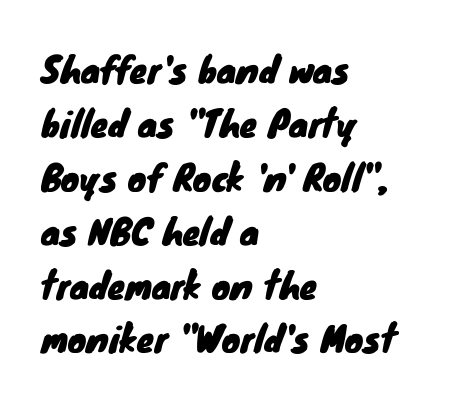
{"serif": "no", "width": "normal", "stroke_contrast": "low", "x_height": "small", "monospaced": "no", "underline": "no", "align": "left", "line_spacing": "normal", "line_spacing_ratio": 1.54, "letter_spacing": "normal", "letter_spacing_em": 0.0, "glyph_px": 35}
